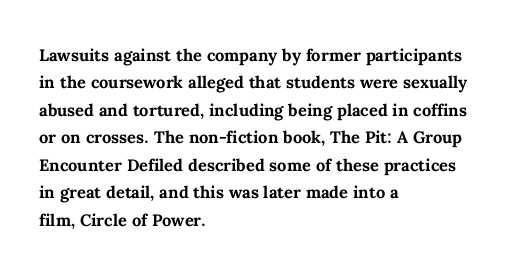
The image shows 22 px bold type, upright; set left-aligned, normal line spacing (1.25x), normal letter spacing, not underlined.
